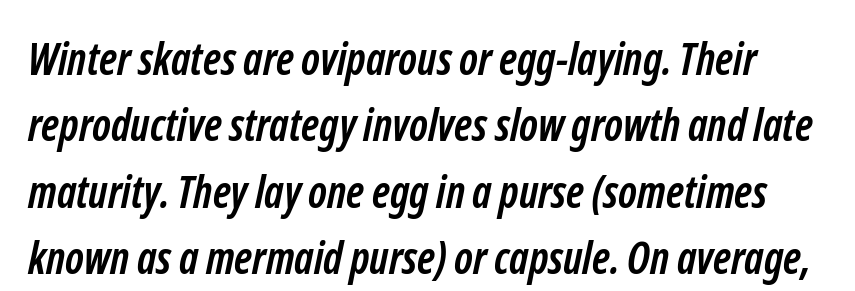
The image shows 44 px semibold, condensed sans-serif type; set normal line spacing (1.51x), normal letter spacing, not underlined; low stroke contrast and a medium x-height.
